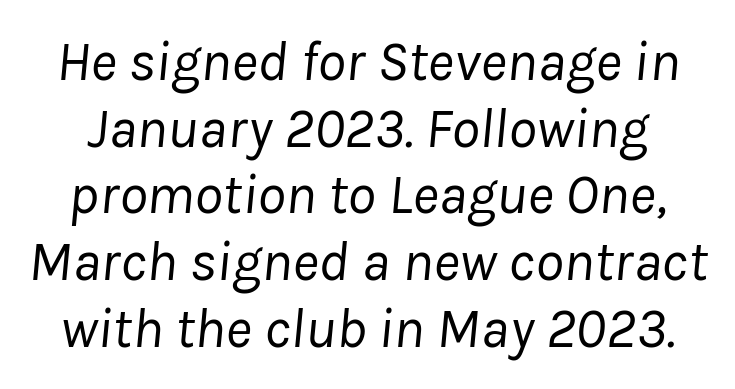
The image shows 57 px regular-weight type, italic (leaning right); set line spacing 1.17x, normal letter spacing, not underlined; low stroke contrast and a medium x-height.
